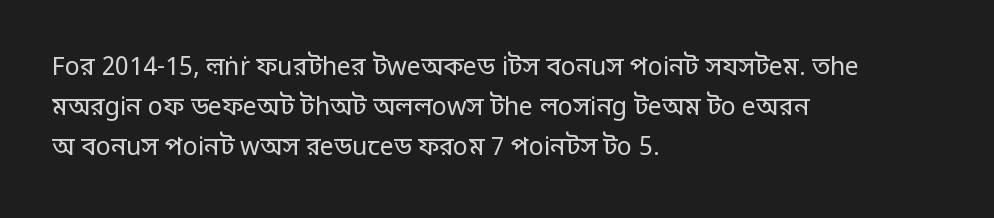
The area under the type is left untouched. A typesetter would mark this as roman, not italic. What's the leading like? Ordinary, nothing unusual. A typesetter would call this zero additional tracking. Which margin do the lines hug? The left one — the right edge is uneven. The cut favours lightness, reaching ordinary text weight at its darkest.
